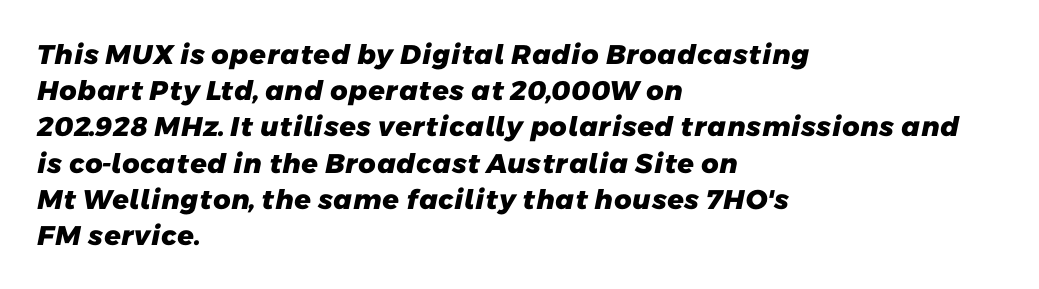
The image shows 27 px bold type; set left-aligned, normal line spacing (1.34x), normal letter spacing, not underlined.
